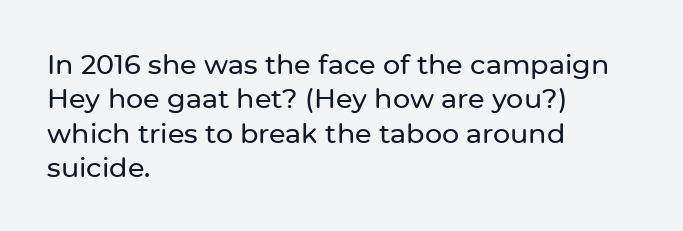
{"italic": "no", "underline": "no", "align": "left", "line_spacing": "normal", "line_spacing_ratio": 1.27, "letter_spacing": "normal", "letter_spacing_em": 0.0, "glyph_px": 27}
